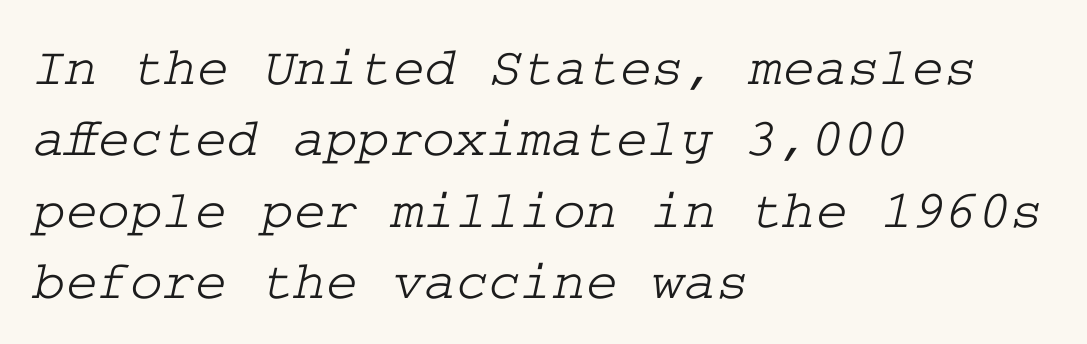
The rendering shows small feet on the letterforms — a serif design. Check the space under the baseline: it is left empty. Alignment: flush left. Compared with typical body copy, the letter spacing here is the same. Vertically, the passage feels balanced, rows spaced as you'd expect.
